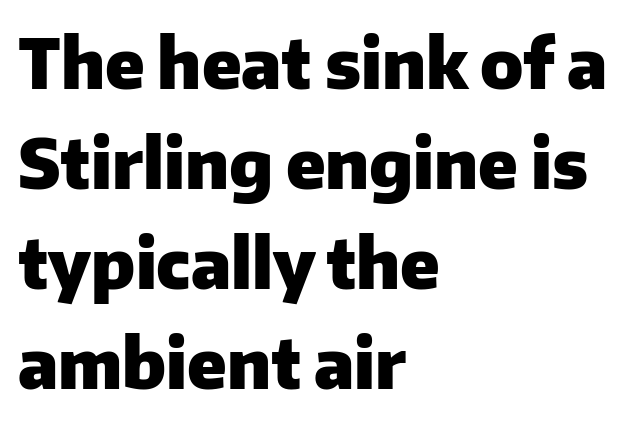
Q: Is the text bold? A: Yes.
Q: Is the text italic (slanted)? A: No, it is upright.
Q: Is the typeface a serif or a sans-serif typeface? A: Sans-serif.
Q: Is the text underlined? A: No.
Q: How is the paragraph aligned? A: Left-aligned.
Q: Is the spacing between letters normal or unusually wide? A: Normal.
Q: Is the spacing between lines tight, normal or loose? A: Normal.
Q: Width (condensed, normal, or wide)? A: Normal.
Q: Stroke contrast? A: Low.
Q: x-height? A: Medium.
Q: Monospaced? A: No.
